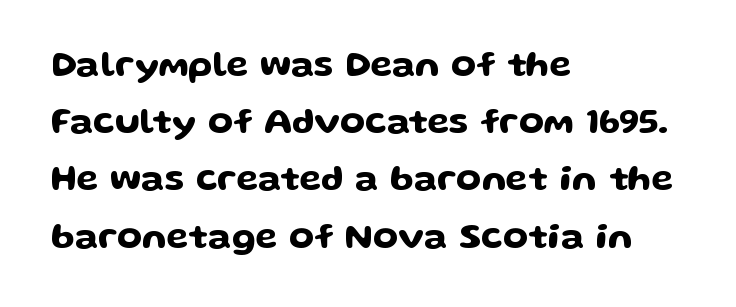
The image shows 36 px wide sans-serif type, upright; set left-aligned, normal line spacing (1.59x), normal letter spacing, not underlined; low stroke contrast and a medium x-height.
